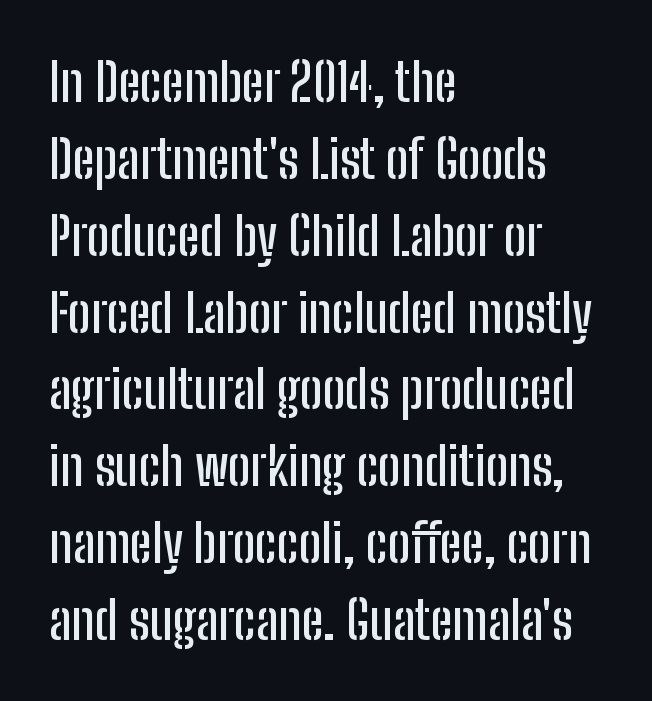
Q: Is the text italic (slanted)? A: No, it is upright.
Q: Is the typeface a serif or a sans-serif typeface? A: Sans-serif.
Q: Is the text underlined? A: No.
Q: How is the paragraph aligned? A: Left-aligned.
Q: Is the spacing between letters normal or unusually wide? A: Normal.
Q: Is the spacing between lines tight, normal or loose? A: Normal.
Q: Width (condensed, normal, or wide)? A: Condensed.
Q: Stroke contrast? A: Low.
Q: x-height? A: Medium.
Q: Monospaced? A: No.
